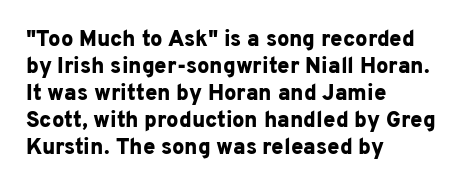
The image shows 22 px bold type, upright; set left-aligned, line spacing 1.23x, normal letter spacing, not underlined.
